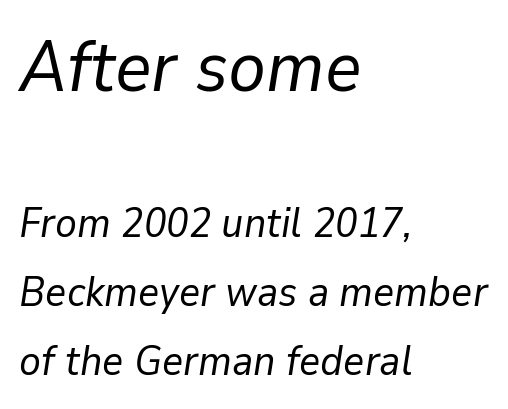
The image shows 71 px regular-weight type, italic (leaning right); set left-aligned, normal line spacing (1.68x), normal letter spacing, not underlined; the first (top) block is 1.73x larger; low stroke contrast and a medium x-height.
